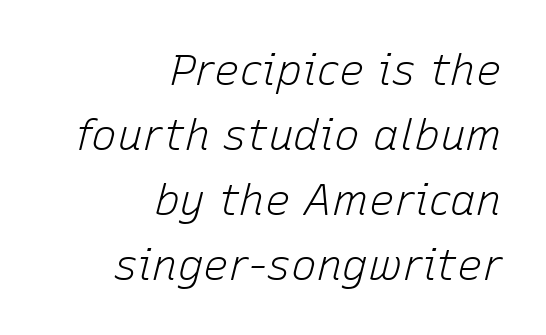
Q: Is the text bold? A: No.
Q: Is the text italic (slanted)? A: Yes, it leans right by about 15 degrees.
Q: Is the text underlined? A: No.
Q: How is the paragraph aligned? A: Right-aligned.
Q: Is the spacing between letters normal or unusually wide? A: Normal.
Q: Is the spacing between lines tight, normal or loose? A: Normal.
Q: Width (condensed, normal, or wide)? A: Normal.
Q: Stroke contrast? A: Low.
Q: x-height? A: Medium.
Q: Monospaced? A: No.
